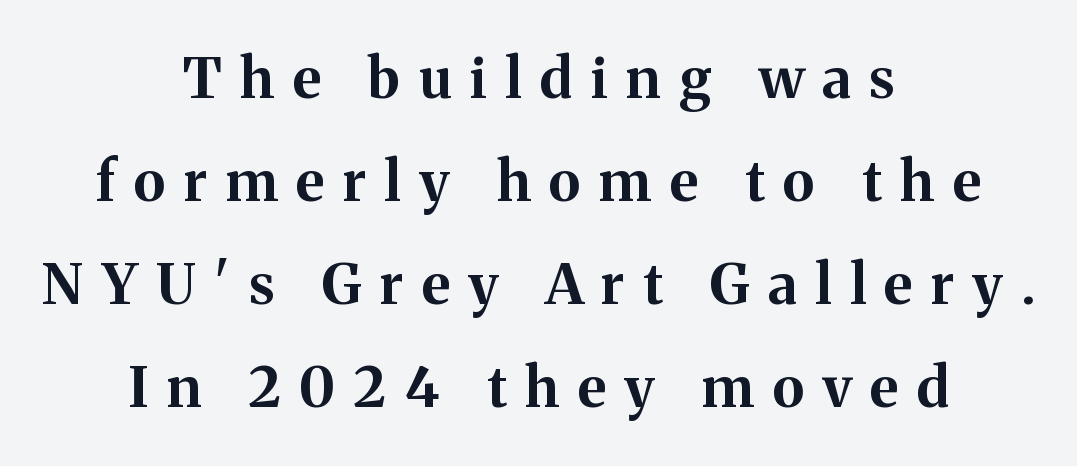
{"serif": "yes", "italic": "no", "bold": "yes", "weight": "bold", "width": "normal", "stroke_contrast": "medium", "x_height": "medium", "monospaced": "no", "underline": "no", "align": "center", "line_spacing_ratio": 1.84, "letter_spacing": "wide", "letter_spacing_em": 0.33, "glyph_px": 56}
